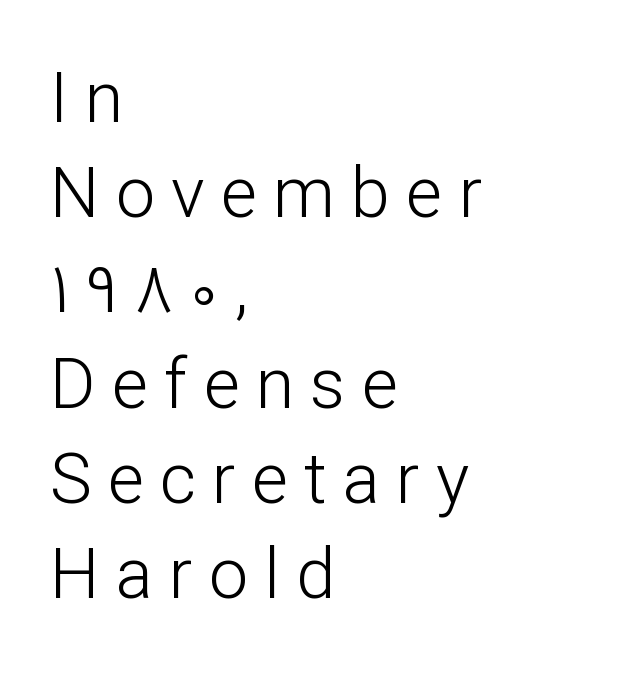
Look at the bottom of the vertical strokes: they stop flat, with no serifs. The line texture is sparse and dotted thanks to wide tracking. Does the lettering tilt? It doesn't — this is upright. The passage shown is typed in a proportional face where columns would drift. The gap between lines stays unmarked. A classic flush-left, rag-right setting is used for this passage.
